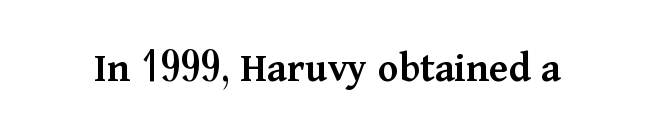
The letters are semibold — heavier than regular but short of a full bold. Serif or sans? Serif — the stroke terminals have little feet. The glyphs are unaccompanied by any horizontal stroke below them. Characters remain perfectly vertical along every line. The type is set solid horizontally, with unmodified tracking.
